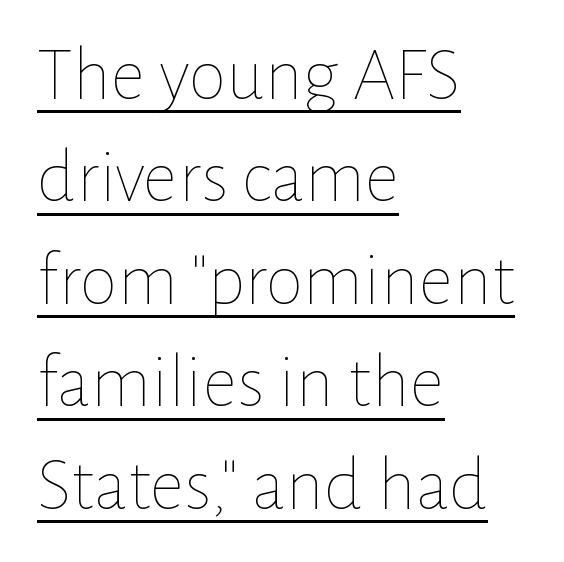
{"italic": "no", "bold": "no", "weight": "thin", "width": "normal", "stroke_contrast": "low", "x_height": "medium", "monospaced": "no", "underline": "yes", "align": "left", "line_spacing": "normal", "line_spacing_ratio": 1.33, "letter_spacing": "normal", "letter_spacing_em": 0.0, "glyph_px": 77}
